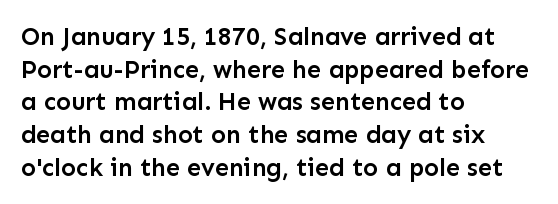
{"italic": "no", "bold": "semi", "underline": "no", "align": "left", "line_spacing": "normal", "line_spacing_ratio": 1.31, "letter_spacing": "normal", "letter_spacing_em": 0.0, "glyph_px": 25}
